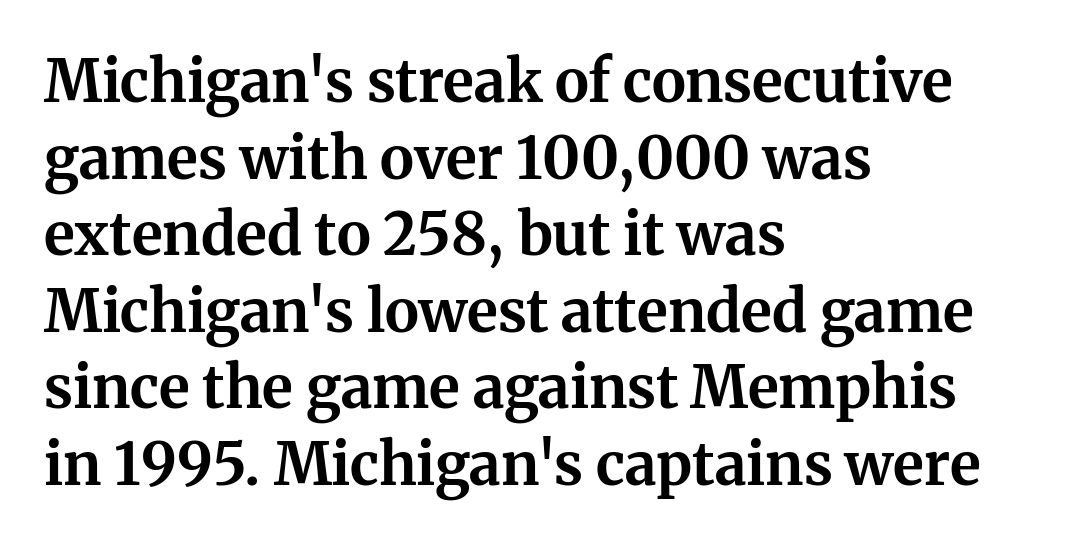
The image shows 58 px bold serif type, upright; set left-aligned, normal line spacing (1.32x), normal letter spacing, not underlined; medium stroke contrast and a medium x-height.
